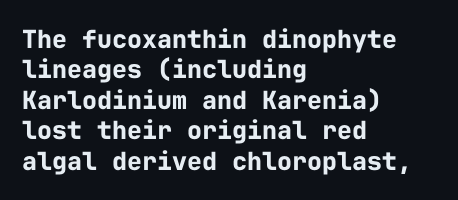
Q: Is the text bold? A: Yes.
Q: Is the text italic (slanted)? A: No, it is upright.
Q: Is the text underlined? A: No.
Q: How is the paragraph aligned? A: Left-aligned.
Q: Is the spacing between letters normal or unusually wide? A: Normal.
